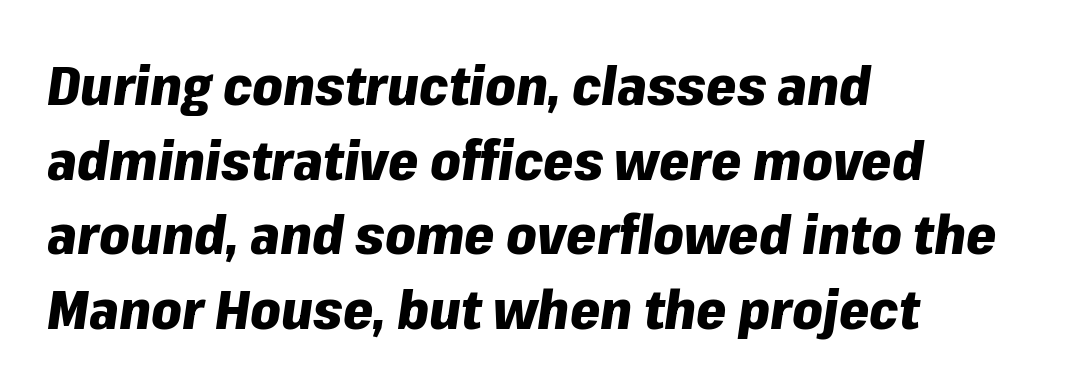
{"italic": "yes", "lean": "right", "slant_degrees": 8, "bold": "yes", "weight": "heavy", "width": "normal", "stroke_contrast": "low", "x_height": "medium", "monospaced": "no", "underline": "no", "align": "left", "line_spacing": "normal", "line_spacing_ratio": 1.38, "letter_spacing": "normal", "letter_spacing_em": 0.0, "glyph_px": 54}
